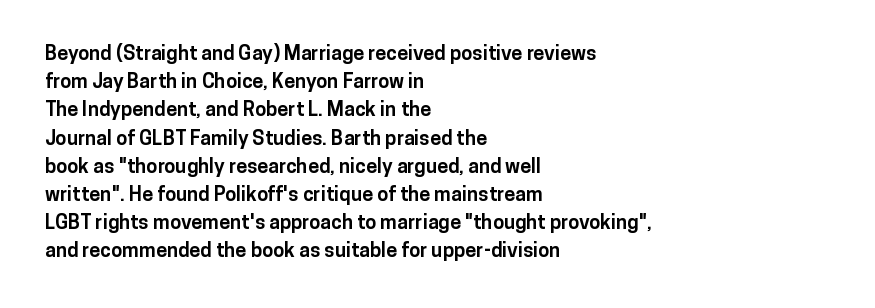
The image shows 20 px bold type, upright; set left-aligned, normal line spacing (1.41x), normal letter spacing, not underlined.
